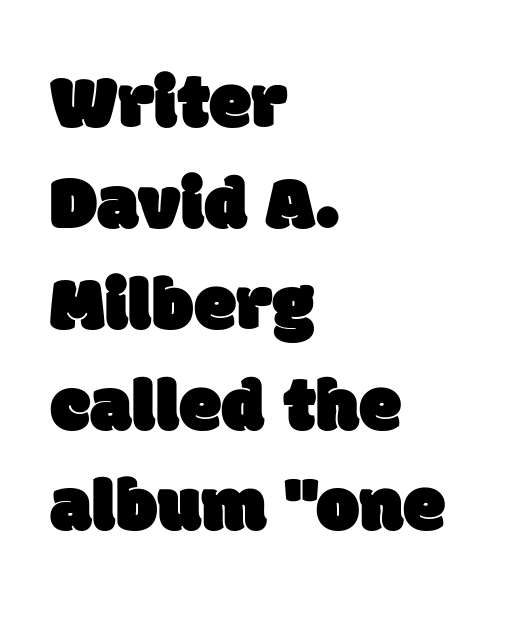
Q: Is the typeface a serif or a sans-serif typeface? A: Sans-serif.
Q: Is the text underlined? A: No.
Q: How is the paragraph aligned? A: Left-aligned.
Q: Is the spacing between letters normal or unusually wide? A: Normal.
Q: Is the spacing between lines tight, normal or loose? A: Normal.
Q: Width (condensed, normal, or wide)? A: Normal.
Q: Stroke contrast? A: Low.
Q: x-height? A: Large.
Q: Monospaced? A: No.
